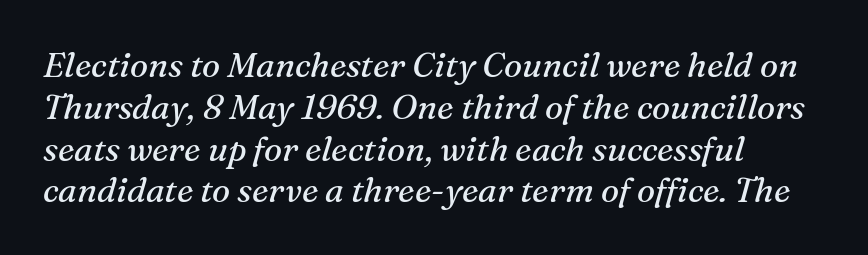
{"serif": "yes", "italic": "yes", "lean": "right", "slant_degrees": 16, "bold": "no", "weight": "regular", "width": "normal", "stroke_contrast": "medium", "x_height": "medium", "monospaced": "no", "underline": "no", "align": "left", "line_spacing_ratio": 1.23, "letter_spacing": "normal", "letter_spacing_em": 0.0, "glyph_px": 34}
